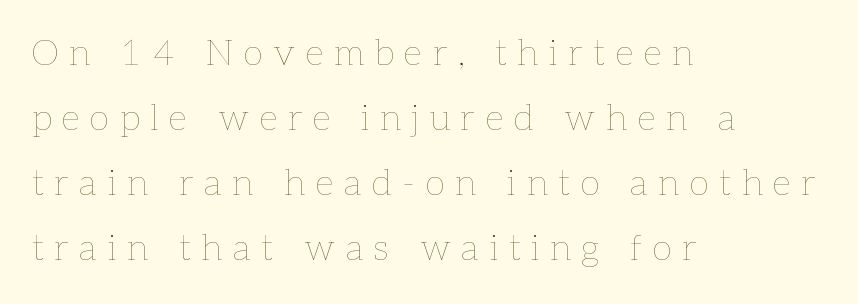
{"italic": "no", "bold": "no", "weight": "thin", "width": "normal", "stroke_contrast": "low", "x_height": "medium", "monospaced": "no", "underline": "no", "align": "left", "line_spacing_ratio": 1.81, "letter_spacing": "wide", "letter_spacing_em": 0.3, "glyph_px": 36}
